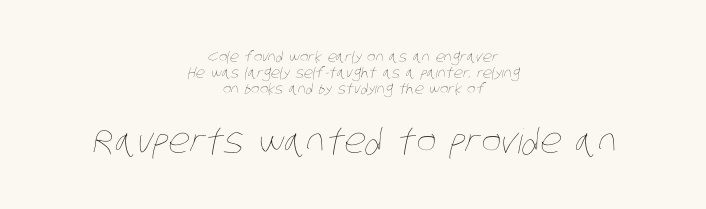
Q: Is the text bold? A: No.
Q: Is the text underlined? A: No.
Q: How is the paragraph aligned? A: Centered.
Q: Is the spacing between letters normal or unusually wide? A: Normal.
Q: Is the spacing between lines tight, normal or loose? A: Tight.
Q: Which block of text is set in a larger size, the first (top) or the second (bottom)? A: The second (bottom) one.
Q: Width (condensed, normal, or wide)? A: Condensed.
Q: Stroke contrast? A: Low.
Q: x-height? A: Large.
Q: Monospaced? A: No.
